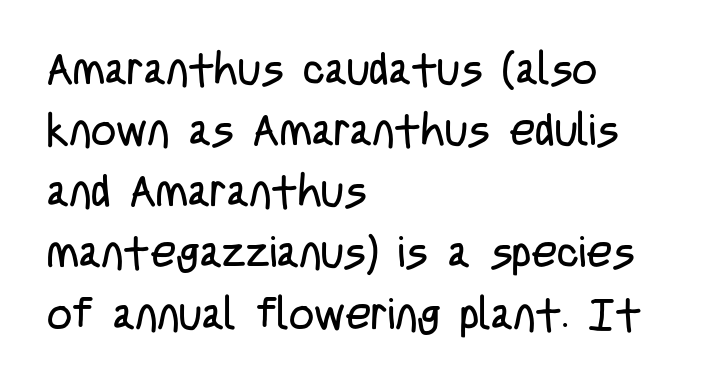
The image shows 44 px regular-weight, condensed sans-serif type, upright; set left-aligned, normal line spacing (1.39x), normal letter spacing, not underlined; low stroke contrast and a large x-height.
